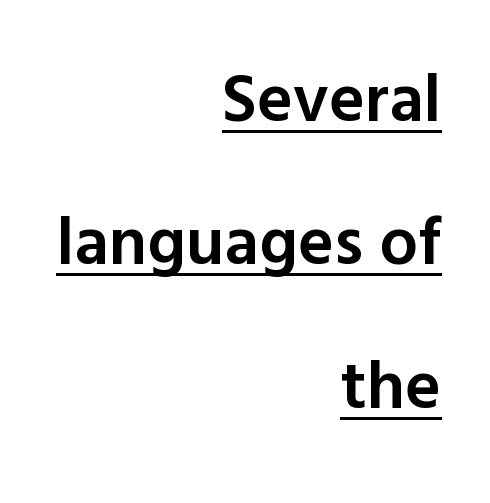
Q: Is the text bold? A: Semi-bold.
Q: Is the text italic (slanted)? A: No, it is upright.
Q: Is the typeface a serif or a sans-serif typeface? A: Sans-serif.
Q: Is the text underlined? A: Yes.
Q: How is the paragraph aligned? A: Right-aligned.
Q: Is the spacing between letters normal or unusually wide? A: Normal.
Q: Is the spacing between lines tight, normal or loose? A: Loose.
Q: Width (condensed, normal, or wide)? A: Normal.
Q: x-height? A: Medium.
Q: Monospaced? A: No.
